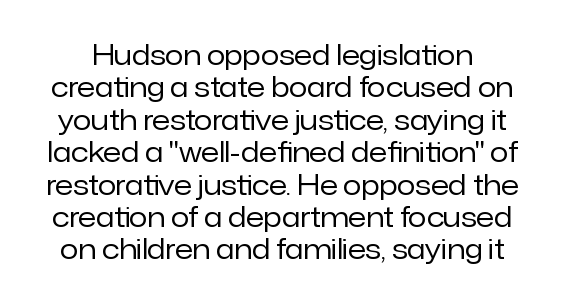
{"italic": "no", "bold": "no", "underline": "no", "line_spacing_ratio": 1.2, "letter_spacing": "normal", "letter_spacing_em": 0.0, "glyph_px": 27}
